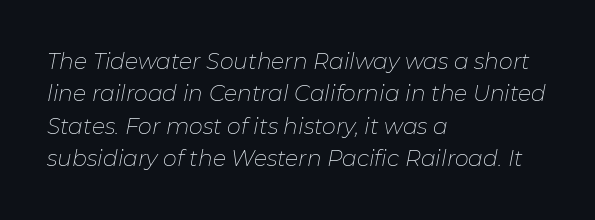
The image shows 22 px text type, italic (leaning right); set left-aligned, normal line spacing (1.47x), normal letter spacing, not underlined.
